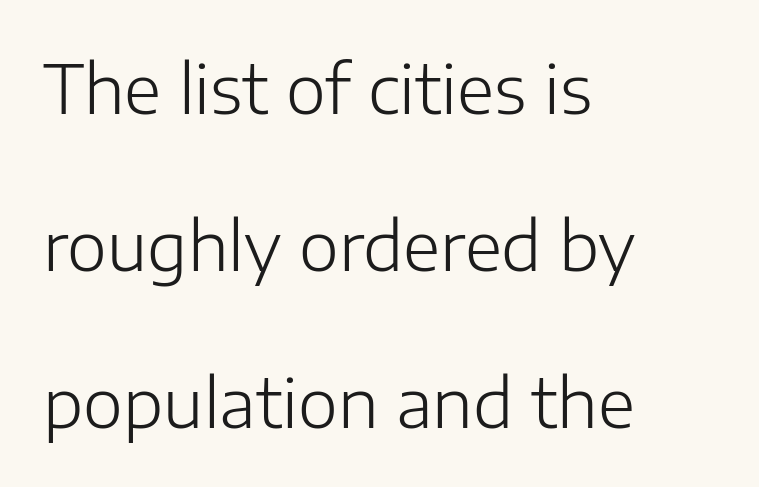
{"serif": "no", "italic": "no", "bold": "no", "weight": "light", "width": "normal", "stroke_contrast": "low", "x_height": "medium", "monospaced": "no", "underline": "no", "align": "left", "line_spacing": "loose", "line_spacing_ratio": 2.31, "letter_spacing": "normal", "letter_spacing_em": 0.0, "glyph_px": 68}
